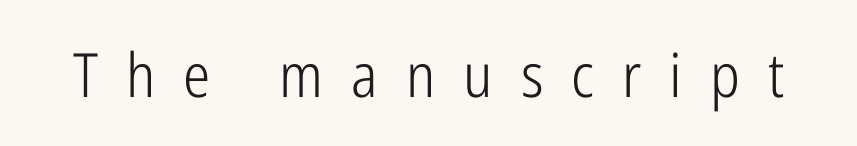
This is roman type, the default non-slanted kind. You could only call the tracking loose — the letters float apart. The face used here is proportionally spaced, like ordinary book or web type. The glyphs are unaccompanied by any horizontal stroke below them. Is the type heavy? It reads as light-to-regular instead. The letters carry no serifs — their stems end cleanly without finishing strokes.
